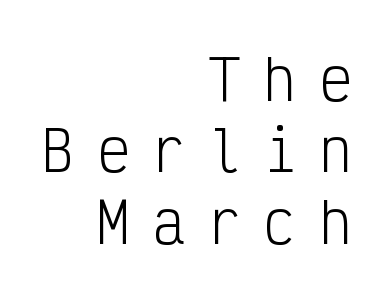
Serif or sans? Sans — the stroke terminals are bare. This block has exactly the height ordinary leading produces. Inter-character spacing is expanded well beyond the font's built-in metrics. Descender tails drop into unmarked territory. The lines in this sample share a right terminus and differ only in where they begin. Fixed-width glyphs throughout — classic coding-font behaviour.
